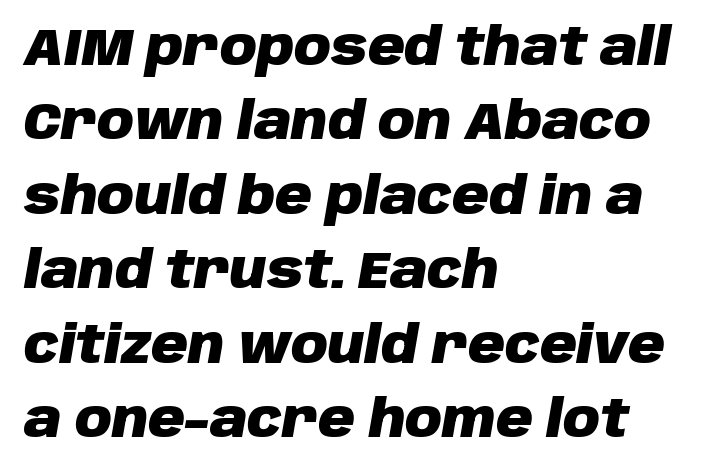
The image shows 51 px heavy type, italic (leaning right); set left-aligned, normal line spacing (1.46x), normal letter spacing, not underlined; low stroke contrast and a large x-height.
